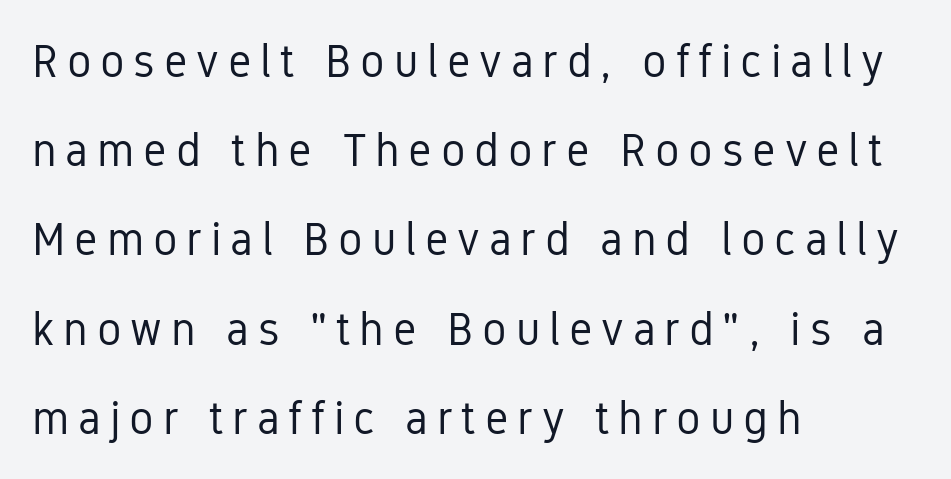
Characters remain perfectly vertical along every line. Which margin do the lines hug? The left one — the right edge is uneven. Whoever set this chose breathing room over compactness in the vertical rhythm. Character widths vary here, with narrow letters taking less room than wide ones. Ink coverage per letter is moderate at most. Look at the bottom of the vertical strokes: they stop flat, with no serifs.
